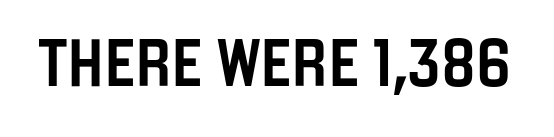
The image shows 47 px condensed sans-serif type, upright; set normal letter spacing, not underlined; low stroke contrast and a large x-height.
